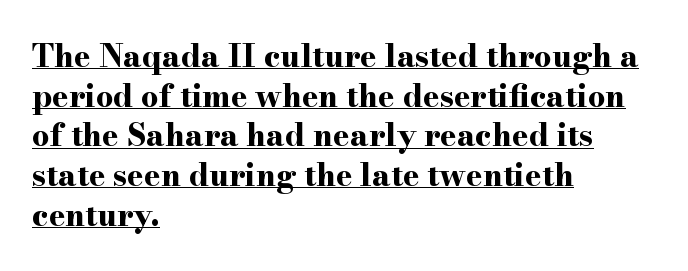
Q: Is the text bold? A: Yes.
Q: Is the text italic (slanted)? A: No, it is upright.
Q: Is the typeface a serif or a sans-serif typeface? A: Serif.
Q: Is the text underlined? A: Yes.
Q: How is the paragraph aligned? A: Left-aligned.
Q: Is the spacing between letters normal or unusually wide? A: Normal.
Q: Is the spacing between lines tight, normal or loose? A: Normal.
Q: Width (condensed, normal, or wide)? A: Wide.
Q: Stroke contrast? A: High.
Q: x-height? A: Small.
Q: Monospaced? A: No.
